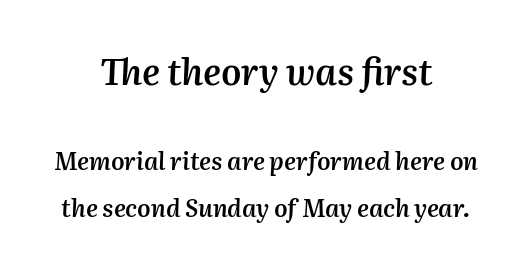
{"italic": "yes", "lean": "right", "slant_degrees": 2, "bold": "semi", "weight": "semibold", "width": "normal", "stroke_contrast": "medium", "x_height": "medium", "monospaced": "no", "underline": "no", "align": "center", "line_spacing": "loose", "line_spacing_ratio": 1.95, "letter_spacing": "normal", "letter_spacing_em": 0.0, "larger_block": "first", "size_ratio": 1.5, "glyph_px": 36}
